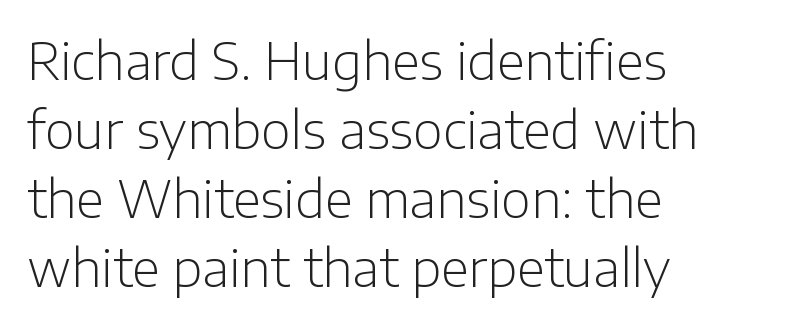
No extra ink here — the face is not bold. Letters rest on an invisible, unmarked baseline. Each letter keeps its own natural width here, so spacing adapts to shape. A typesetter would call this zero additional tracking. The space between consecutive lines is moderate. Typographically, this falls in the sans-serif category.
